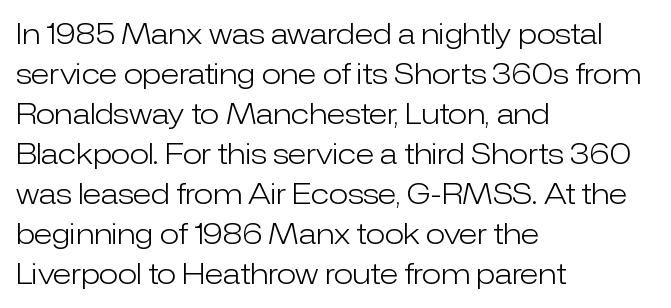
Underlining? Definitely not there. Whoever set this chose a conventional vertical rhythm. Think standard paragraph weight, or any step lighter than that. The type is set solid horizontally, with unmodified tracking. Each letter keeps its own natural width here, so spacing adapts to shape.
